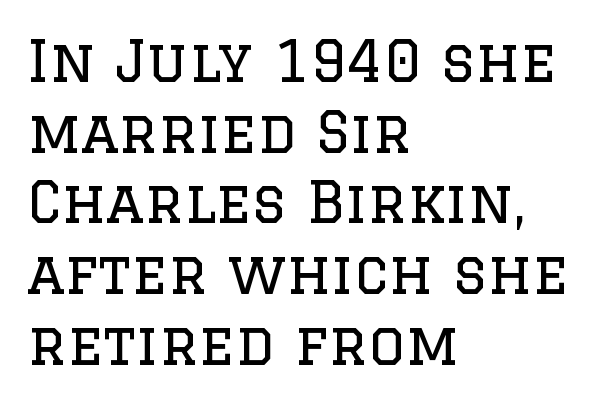
Q: Is the text bold? A: No.
Q: Is the text italic (slanted)? A: No, it is upright.
Q: Is the typeface a serif or a sans-serif typeface? A: Serif.
Q: Is the text underlined? A: No.
Q: How is the paragraph aligned? A: Left-aligned.
Q: Is the spacing between letters normal or unusually wide? A: Normal.
Q: Width (condensed, normal, or wide)? A: Normal.
Q: Stroke contrast? A: Low.
Q: x-height? A: Large.
Q: Monospaced? A: No.
